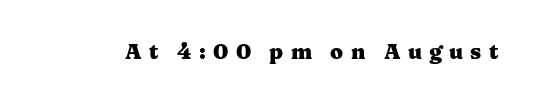
{"italic": "no", "bold": "yes", "underline": "no", "letter_spacing": "wide", "letter_spacing_em": 0.34, "glyph_px": 21}
